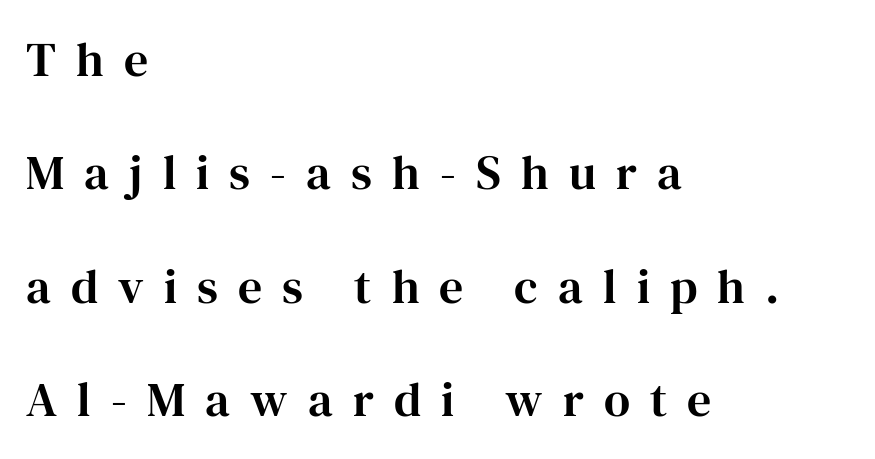
Q: Is the text italic (slanted)? A: No, it is upright.
Q: Is the typeface a serif or a sans-serif typeface? A: Serif.
Q: Is the text underlined? A: No.
Q: How is the paragraph aligned? A: Left-aligned.
Q: Is the spacing between letters normal or unusually wide? A: Unusually wide.
Q: Is the spacing between lines tight, normal or loose? A: Loose.
Q: Width (condensed, normal, or wide)? A: Normal.
Q: Stroke contrast? A: High.
Q: x-height? A: Medium.
Q: Monospaced? A: No.
